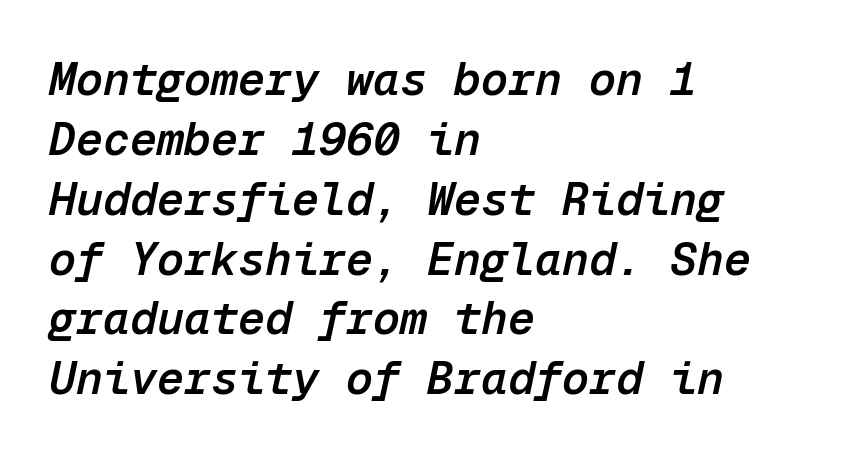
Q: Is the text bold? A: Semi-bold.
Q: Is the text italic (slanted)? A: Yes, it leans right by about 12 degrees.
Q: Is the text underlined? A: No.
Q: How is the paragraph aligned? A: Left-aligned.
Q: Is the spacing between letters normal or unusually wide? A: Normal.
Q: Is the spacing between lines tight, normal or loose? A: Normal.
Q: Width (condensed, normal, or wide)? A: Normal.
Q: Stroke contrast? A: Low.
Q: x-height? A: Medium.
Q: Monospaced? A: Yes.
